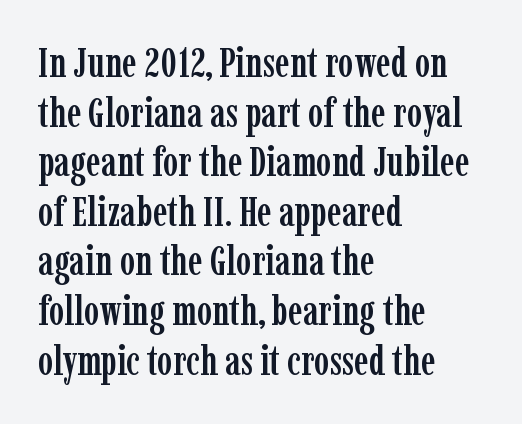
The image shows 41 px condensed serif type, upright; set left-aligned, line spacing 1.21x, normal letter spacing, not underlined; low stroke contrast and a medium x-height.
